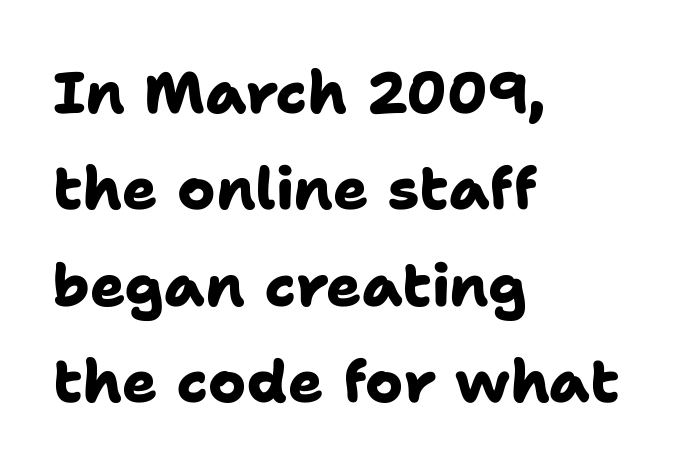
The image shows 58 px heavy sans-serif type; set left-aligned, normal line spacing (1.66x), normal letter spacing, not underlined; low stroke contrast and a medium x-height.
